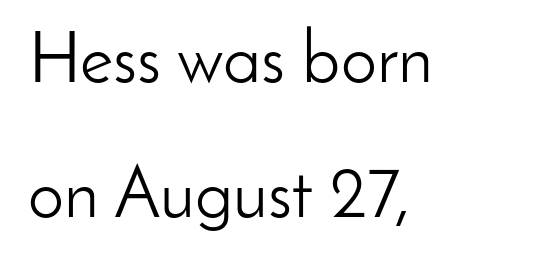
The image shows 72 px light sans-serif type, upright; set left-aligned, line spacing 1.87x, normal letter spacing, not underlined; low stroke contrast and a small x-height.
